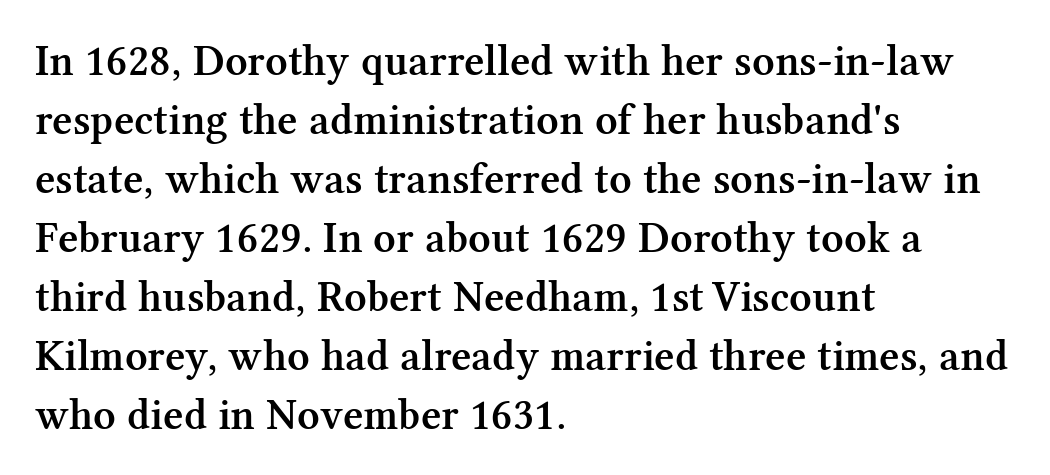
Words float on clear page, feet unadorned. The strokes are fattened partway — semibold, not bold. These lines are rendered in a variable-pitch font. The specimen reads as upright at a glance.
